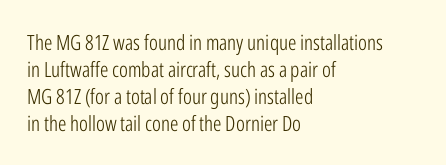
Q: Is the text bold? A: No.
Q: Is the text italic (slanted)? A: No, it is upright.
Q: Is the text underlined? A: No.
Q: How is the paragraph aligned? A: Left-aligned.
Q: Is the spacing between letters normal or unusually wide? A: Normal.
Q: Is the spacing between lines tight, normal or loose? A: Normal.
